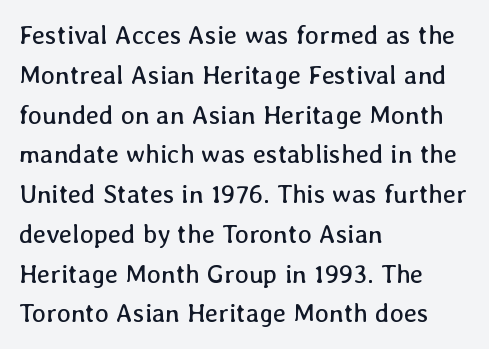
{"italic": "no", "bold": "no", "underline": "no", "align": "left", "line_spacing": "normal", "line_spacing_ratio": 1.53, "letter_spacing": "normal", "letter_spacing_em": 0.0, "glyph_px": 26}
